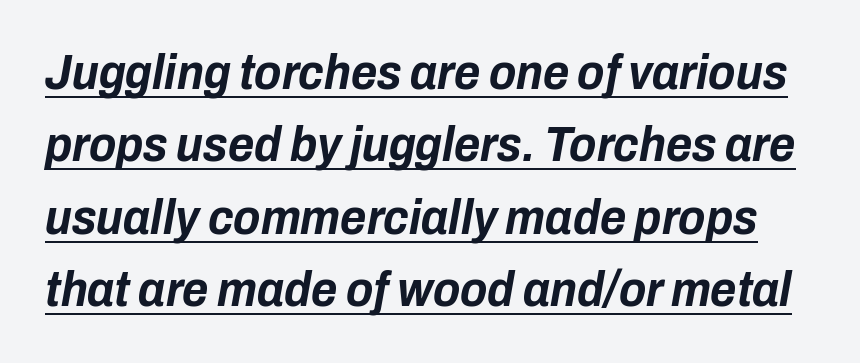
The glyphs look as if they've been sheared to an angle. The rows are spaced the way most documents space them. The rendering uses the underline text-decoration. Do the characters align in a grid? No, the font is proportional. In terms of letterspacing, this is plain default setting.
